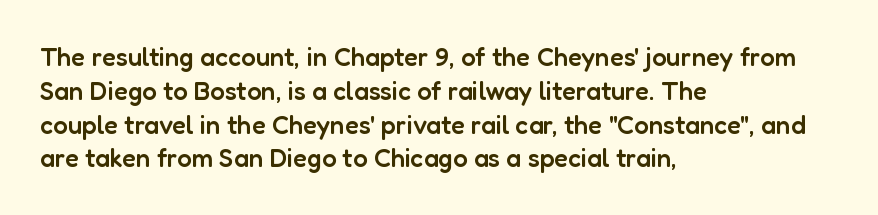
Look at the tracking — it's just the regular setting, nothing added. Line starts are locked; line ends wander. No word sits above an underline. The sample has been set in demibold, a notch under bold.
